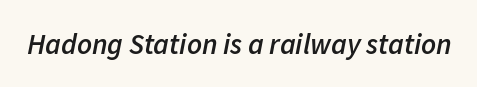
The image shows 29 px semibold type, italic (leaning right); set normal letter spacing, not underlined; low stroke contrast and a medium x-height.
